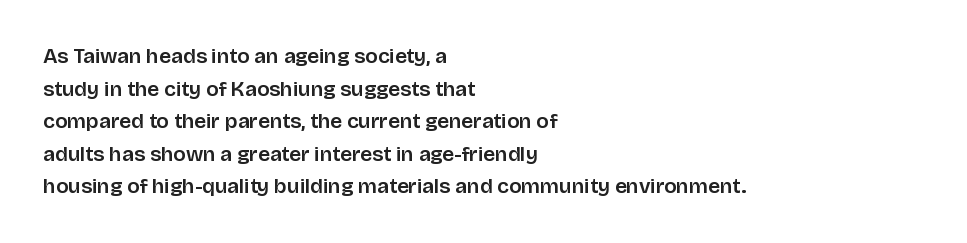
Q: Is the text italic (slanted)? A: No, it is upright.
Q: Is the text underlined? A: No.
Q: How is the paragraph aligned? A: Left-aligned.
Q: Is the spacing between letters normal or unusually wide? A: Normal.
Q: Is the spacing between lines tight, normal or loose? A: Normal.
